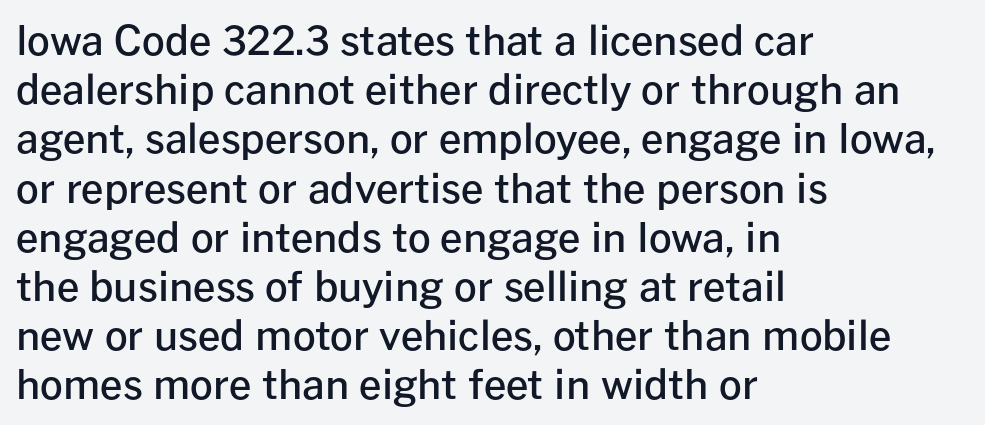
{"serif": "no", "italic": "no", "bold": "semi", "weight": "semibold", "width": "normal", "stroke_contrast": "low", "x_height": "medium", "monospaced": "no", "underline": "no", "align": "left", "line_spacing_ratio": 1.23, "letter_spacing": "normal", "letter_spacing_em": 0.0, "glyph_px": 40}
